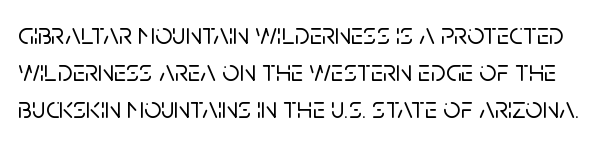
A typesetter would mark this as roman, not italic. Each letter keeps its own natural width here, so spacing adapts to shape. The letters sit at their default tracking, neither squeezed nor spread. Look at the bottom of the vertical strokes: they stop flat, with no serifs.
